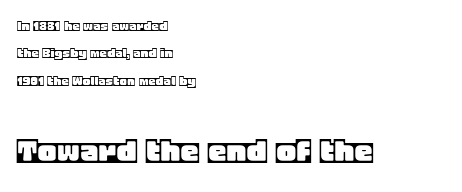
The image shows 37 px text type, upright; set left-aligned, line spacing 1.82x, normal letter spacing, not underlined; the second (bottom) block is 2.47x larger; a large x-height.
